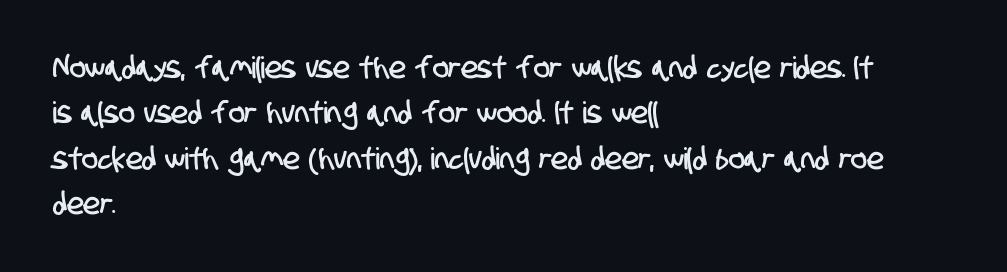
The image shows 30 px condensed sans-serif type; set left-aligned, normal line spacing (1.51x), normal letter spacing, not underlined; low stroke contrast and a large x-height.
